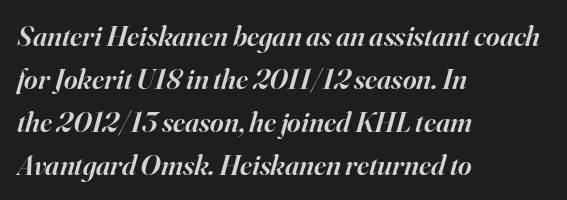
{"serif": "yes", "italic": "yes", "lean": "right", "slant_degrees": 16, "bold": "semi", "weight": "semibold", "width": "normal", "stroke_contrast": "high", "x_height": "small", "monospaced": "no", "underline": "no", "align": "left", "line_spacing": "normal", "line_spacing_ratio": 1.48, "letter_spacing": "normal", "letter_spacing_em": 0.0, "glyph_px": 29}
